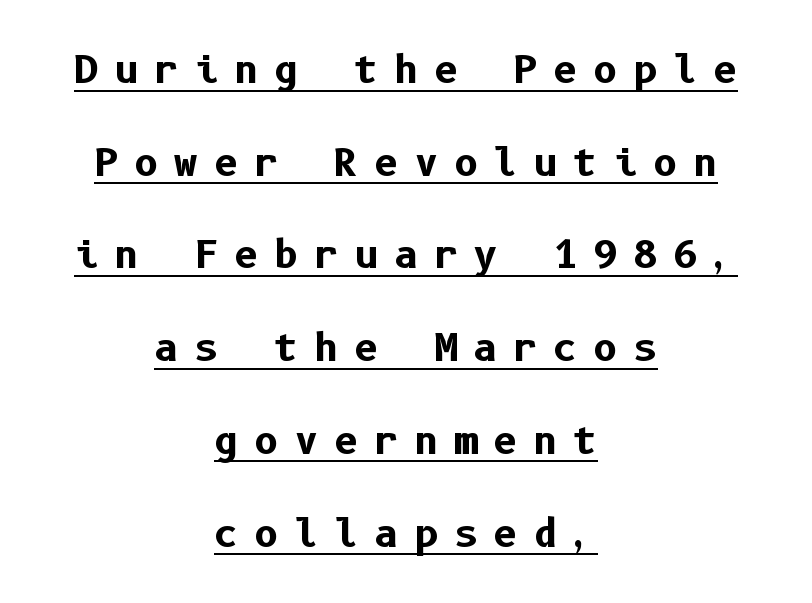
Q: Is the text bold? A: Yes.
Q: Is the text italic (slanted)? A: No, it is upright.
Q: Is the typeface a serif or a sans-serif typeface? A: Sans-serif.
Q: Is the text underlined? A: Yes.
Q: How is the paragraph aligned? A: Centered.
Q: Is the spacing between letters normal or unusually wide? A: Unusually wide.
Q: Is the spacing between lines tight, normal or loose? A: Loose.
Q: Width (condensed, normal, or wide)? A: Normal.
Q: Stroke contrast? A: Low.
Q: x-height? A: Medium.
